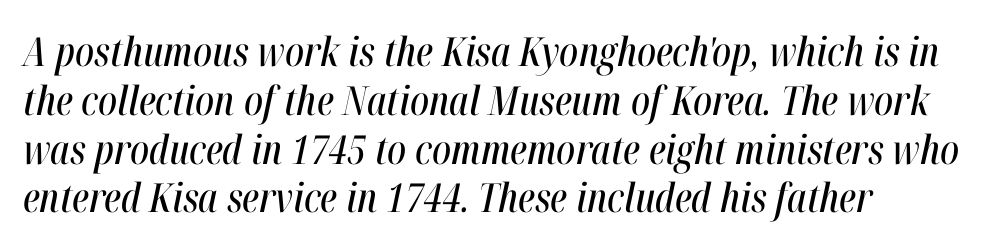
{"italic": "yes", "lean": "right", "slant_degrees": 12, "width": "condensed", "stroke_contrast": "high", "x_height": "medium", "monospaced": "no", "underline": "no", "line_spacing_ratio": 1.22, "letter_spacing": "normal", "letter_spacing_em": 0.0, "glyph_px": 40}
